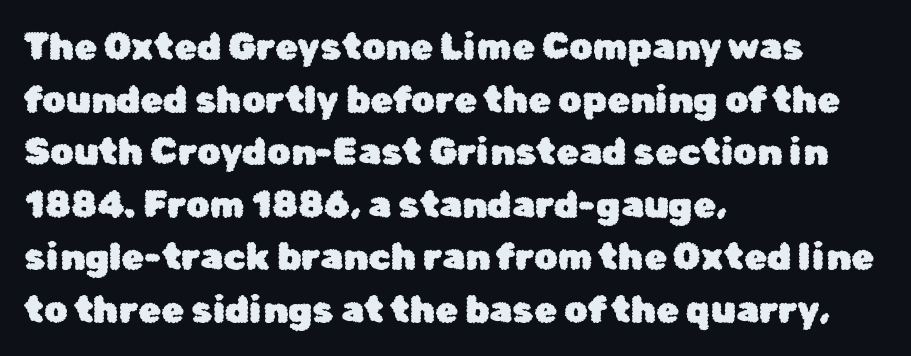
Q: Is the text italic (slanted)? A: No, it is upright.
Q: Is the typeface a serif or a sans-serif typeface? A: Sans-serif.
Q: Is the text underlined? A: No.
Q: How is the paragraph aligned? A: Left-aligned.
Q: Is the spacing between letters normal or unusually wide? A: Normal.
Q: Is the spacing between lines tight, normal or loose? A: Normal.
Q: Width (condensed, normal, or wide)? A: Normal.
Q: Stroke contrast? A: Low.
Q: x-height? A: Medium.
Q: Monospaced? A: No.
